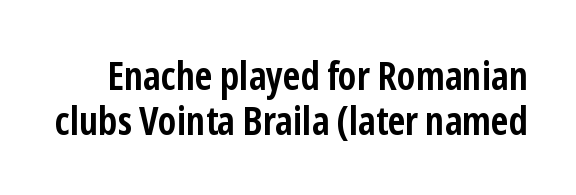
Q: Is the text bold? A: Yes.
Q: Is the text italic (slanted)? A: No, it is upright.
Q: Is the typeface a serif or a sans-serif typeface? A: Sans-serif.
Q: Is the text underlined? A: No.
Q: Is the spacing between letters normal or unusually wide? A: Normal.
Q: Is the spacing between lines tight, normal or loose? A: Tight.
Q: Width (condensed, normal, or wide)? A: Condensed.
Q: Stroke contrast? A: Low.
Q: x-height? A: Medium.
Q: Monospaced? A: No.
